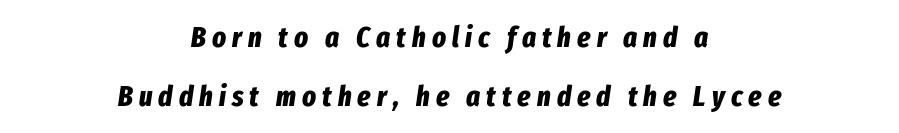
{"italic": "yes", "lean": "right", "slant_degrees": 8, "bold": "yes", "weight": "bold", "width": "condensed", "stroke_contrast": "low", "x_height": "medium", "monospaced": "no", "underline": "no", "align": "center", "line_spacing": "loose", "line_spacing_ratio": 2.03, "letter_spacing": "wide", "letter_spacing_em": 0.21, "glyph_px": 29}
